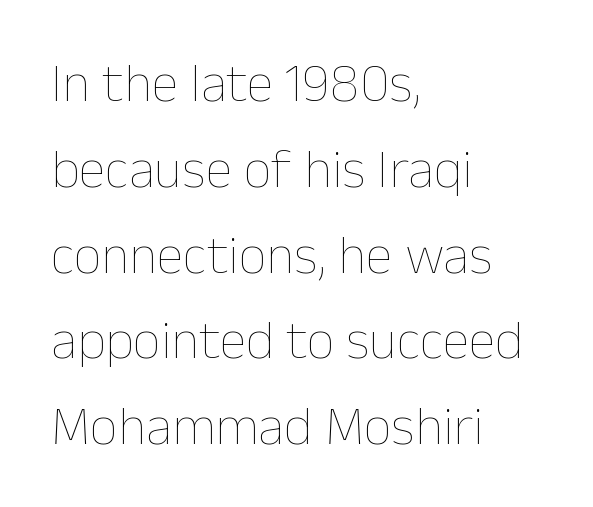
Q: Is the text bold? A: No.
Q: Is the text italic (slanted)? A: No, it is upright.
Q: Is the text underlined? A: No.
Q: How is the paragraph aligned? A: Left-aligned.
Q: Is the spacing between letters normal or unusually wide? A: Normal.
Q: Is the spacing between lines tight, normal or loose? A: Normal.
Q: Width (condensed, normal, or wide)? A: Normal.
Q: Stroke contrast? A: Low.
Q: x-height? A: Medium.
Q: Monospaced? A: No.
